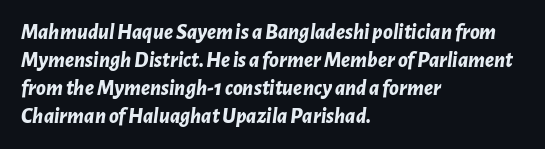
The paragraph has a hard left edge and a soft right edge. The space between consecutive lines is moderate. The glyphs look as if they've been sheared to an angle. Compared with typical body copy, the letter spacing here is the same. Glance below the letters and you will spot only blank space. The sample has been set heavy, in full bold.
